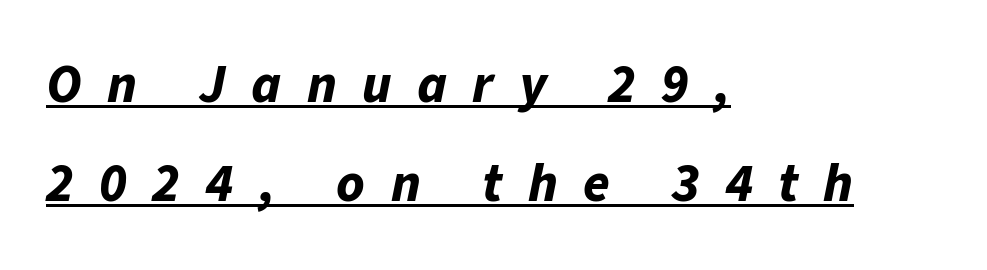
{"italic": "yes", "lean": "right", "slant_degrees": 11, "bold": "yes", "weight": "bold", "width": "normal", "stroke_contrast": "low", "x_height": "medium", "monospaced": "no", "underline": "yes", "align": "left", "line_spacing_ratio": 1.84, "letter_spacing": "wide", "letter_spacing_em": 0.47, "glyph_px": 54}
